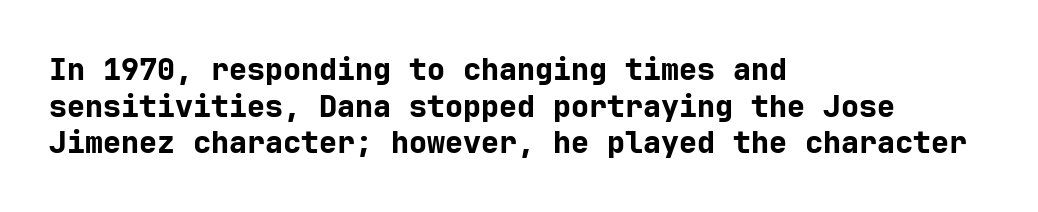
The image shows 30 px bold sans-serif type, upright; set left-aligned, line spacing 1.22x, normal letter spacing, not underlined; low stroke contrast and a medium x-height.
